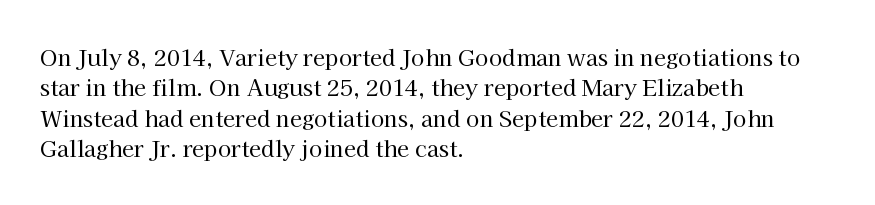
{"italic": "no", "bold": "no", "underline": "no", "align": "left", "line_spacing": "normal", "line_spacing_ratio": 1.38, "letter_spacing": "normal", "letter_spacing_em": 0.0, "glyph_px": 22}
